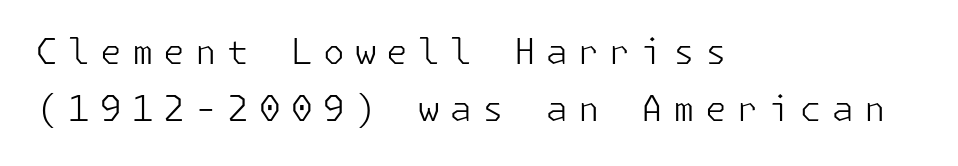
{"serif": "no", "italic": "no", "bold": "no", "weight": "light", "width": "normal", "stroke_contrast": "low", "x_height": "medium", "underline": "no", "align": "left", "line_spacing": "normal", "line_spacing_ratio": 1.63, "letter_spacing": "wide", "letter_spacing_em": 0.29, "glyph_px": 35}
